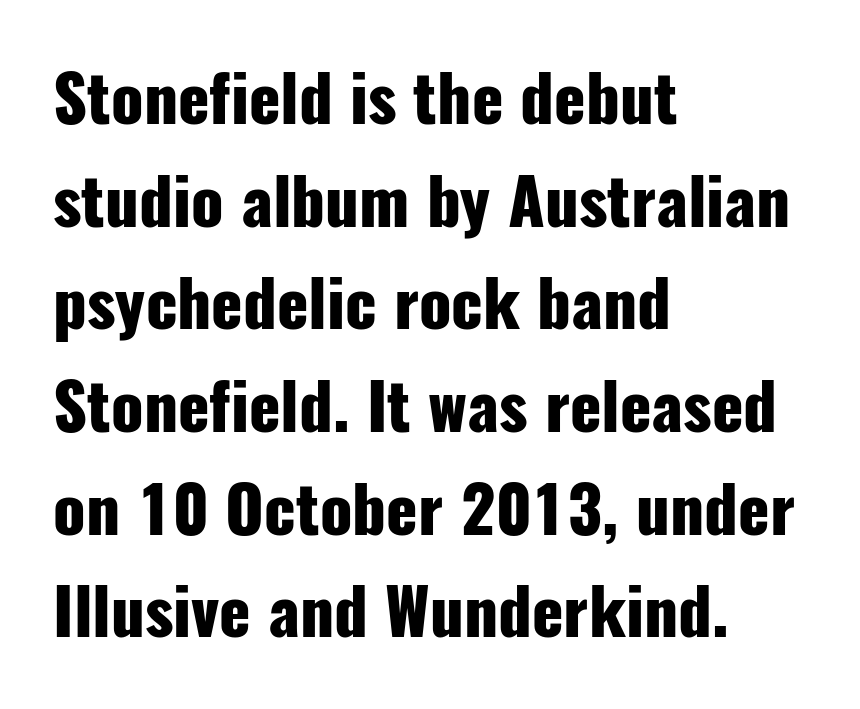
Q: Is the text bold? A: Yes.
Q: Is the text italic (slanted)? A: No, it is upright.
Q: Is the typeface a serif or a sans-serif typeface? A: Sans-serif.
Q: Is the text underlined? A: No.
Q: How is the paragraph aligned? A: Left-aligned.
Q: Is the spacing between letters normal or unusually wide? A: Normal.
Q: Is the spacing between lines tight, normal or loose? A: Normal.
Q: Width (condensed, normal, or wide)? A: Condensed.
Q: Stroke contrast? A: Low.
Q: x-height? A: Medium.
Q: Monospaced? A: No.
